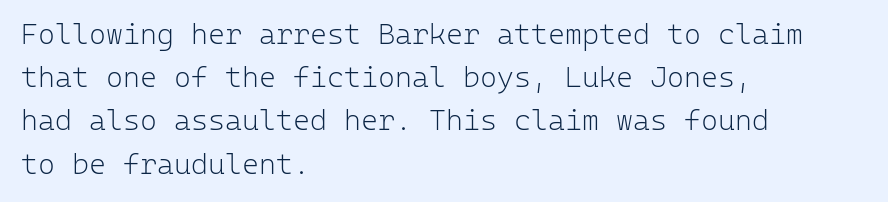
Q: Is the text bold? A: No.
Q: Is the text italic (slanted)? A: No, it is upright.
Q: Is the typeface a serif or a sans-serif typeface? A: Sans-serif.
Q: Is the text underlined? A: No.
Q: How is the paragraph aligned? A: Left-aligned.
Q: Is the spacing between letters normal or unusually wide? A: Normal.
Q: Is the spacing between lines tight, normal or loose? A: Normal.
Q: Width (condensed, normal, or wide)? A: Normal.
Q: Stroke contrast? A: Low.
Q: x-height? A: Medium.
Q: Monospaced? A: Yes.
